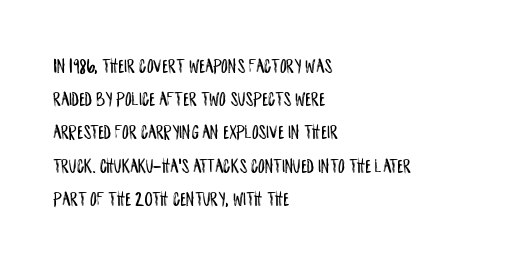
The tracking reads as untouched default to a designer's eye. Anything drawn beneath the words? Only blank space. Leading: standard. The lettering holds an erect, upright posture throughout.
